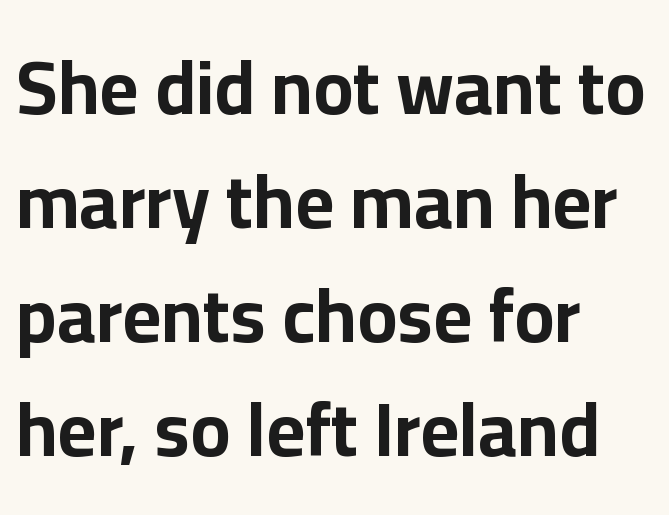
The rendering anchors every line to the left-hand side. Posture: upright roman. Are there feet on the stems? There aren't — it's a sans. As a designer I'd log this as weight 700, bold. Letter spacing: default.
